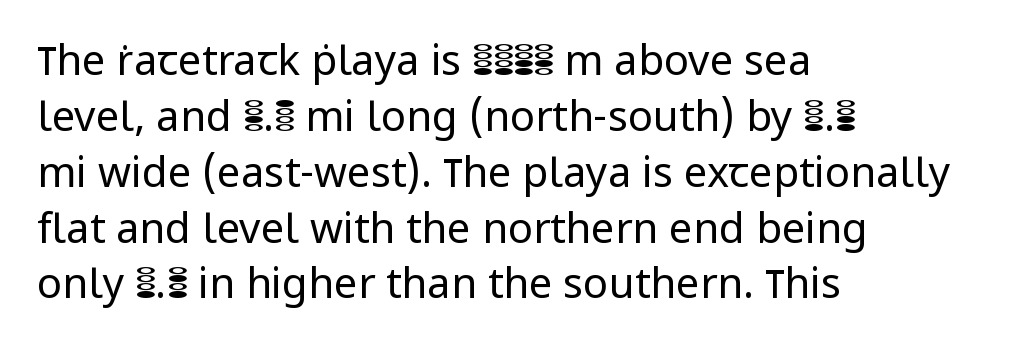
Q: Is the text bold? A: No.
Q: Is the text italic (slanted)? A: No, it is upright.
Q: Is the typeface a serif or a sans-serif typeface? A: Sans-serif.
Q: Is the text underlined? A: No.
Q: How is the paragraph aligned? A: Left-aligned.
Q: Is the spacing between letters normal or unusually wide? A: Normal.
Q: Is the spacing between lines tight, normal or loose? A: Normal.
Q: Width (condensed, normal, or wide)? A: Normal.
Q: Stroke contrast? A: Low.
Q: x-height? A: Medium.
Q: Monospaced? A: No.
